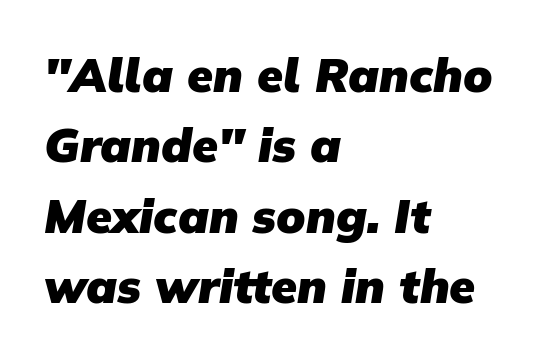
The letterforms sit shoulder to shoulder at normal distance. A student would call this left alignment; a typographer would say flush left, rag right. Note the varied advance widths — an 'i' is clearly narrower than an 'm'. What weight is shown? A full bold with thick strokes. This block has exactly the height ordinary leading produces. Are there feet on the stems? There aren't — it's a sans.
